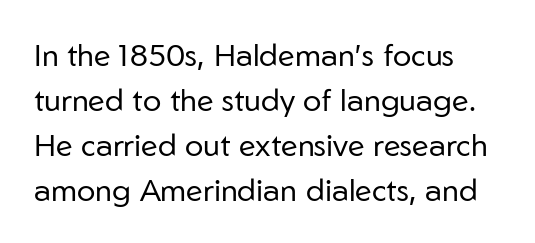
{"serif": "no", "italic": "no", "bold": "no", "weight": "regular", "width": "normal", "stroke_contrast": "low", "x_height": "medium", "monospaced": "no", "underline": "no", "align": "left", "line_spacing": "normal", "line_spacing_ratio": 1.45, "letter_spacing": "normal", "letter_spacing_em": 0.0, "glyph_px": 31}
